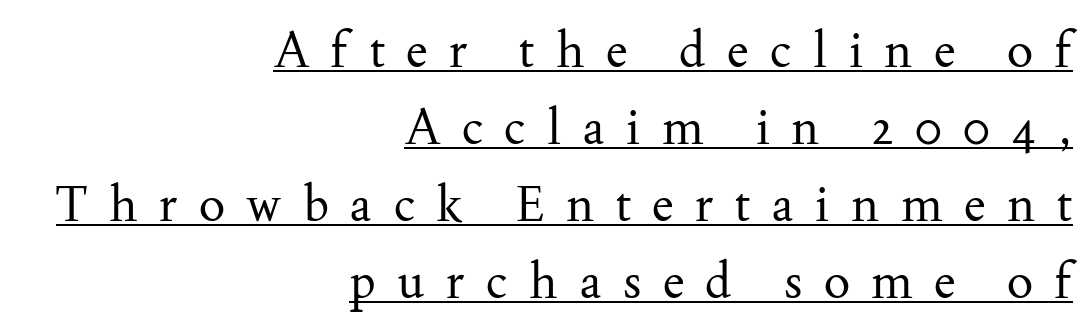
The image shows 49 px regular-weight serif type, upright; set right-aligned, normal line spacing (1.57x), unusually wide letter spacing (+0.44 em), underlined; medium stroke contrast and a small x-height.
